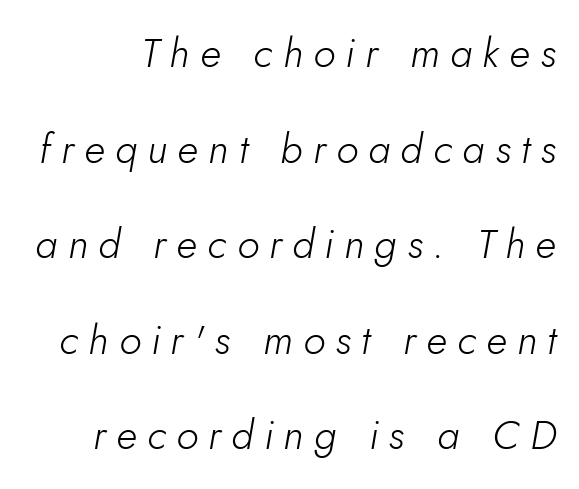
Nothing heavy about these letters — not bold at all. Proportional: the letters do not fall into vertical columns. A typesetter would mark this as italic. If you measured baseline to baseline, you'd find a long distance. This rendering features lettering with no underline. The type is letterspaced generously, with wide tracking.
